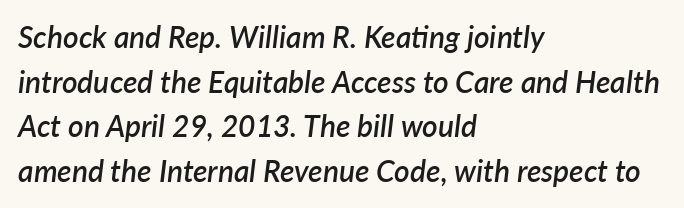
Each line starts at the same left margin while the right side varies. Think of a printed novel: that variable character pitch is what you see here. The specimen reads as italic at a glance. A normal amount of white space separates one row of letters from the next.
